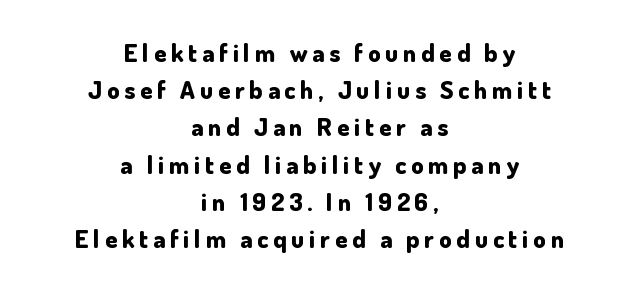
Compared with an ordinary text face, these strokes are far heavier — a full bold. The paragraph shown floats in the horizontal middle. The zone under the glyphs is completely vacant. Every stem runs plumb, perpendicular to the baseline. Interline gaps are of average width in this sample.
